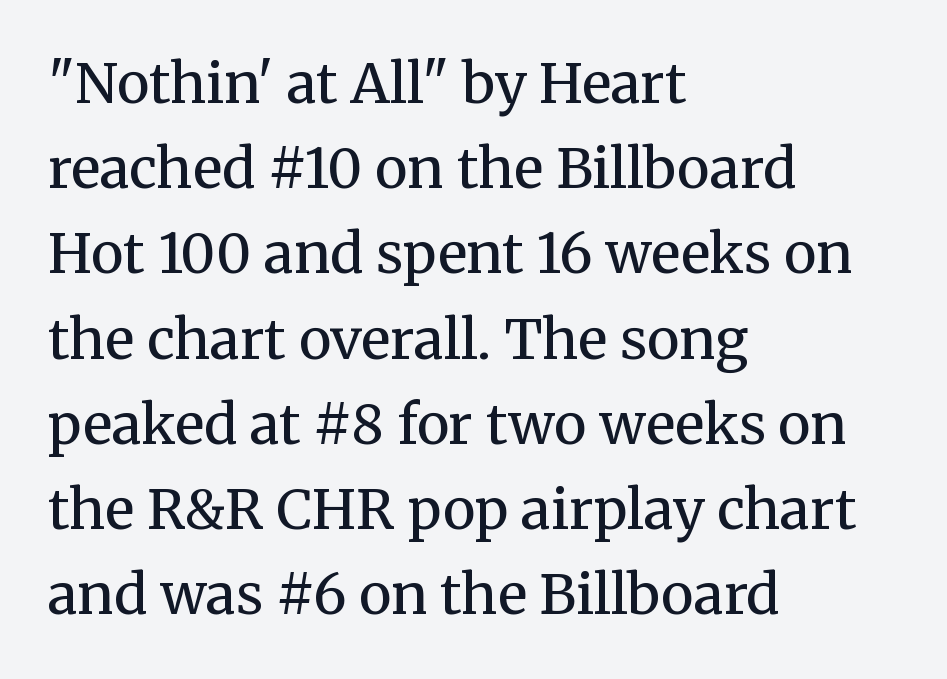
{"serif": "yes", "italic": "no", "bold": "no", "weight": "regular", "width": "normal", "stroke_contrast": "medium", "x_height": "medium", "monospaced": "no", "underline": "no", "align": "left", "line_spacing": "normal", "line_spacing_ratio": 1.55, "letter_spacing": "normal", "letter_spacing_em": 0.0, "glyph_px": 55}
